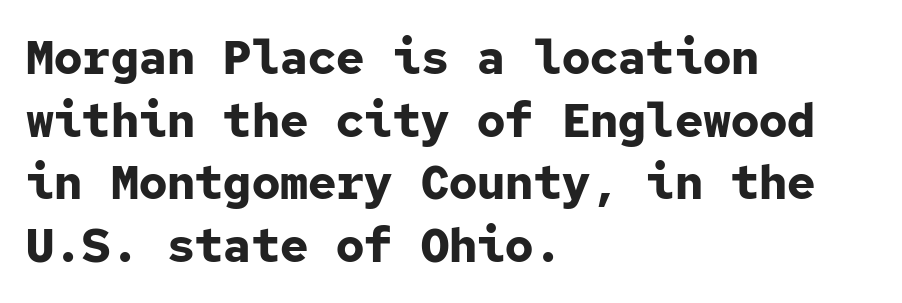
The lines are quadded left. Every character here occupies the same horizontal width, giving the sample a typewriter-like rhythm. The letters stand upright; this is a roman face. The line-height multiplier appears to be the usual default.
